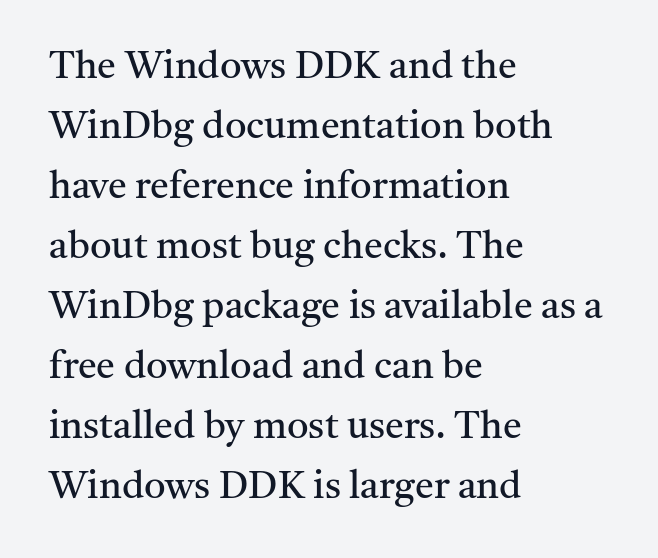
{"serif": "yes", "italic": "no", "bold": "no", "weight": "regular", "width": "normal", "stroke_contrast": "medium", "x_height": "medium", "monospaced": "no", "underline": "no", "align": "left", "line_spacing": "normal", "line_spacing_ratio": 1.58, "letter_spacing": "normal", "letter_spacing_em": 0.0, "glyph_px": 38}
